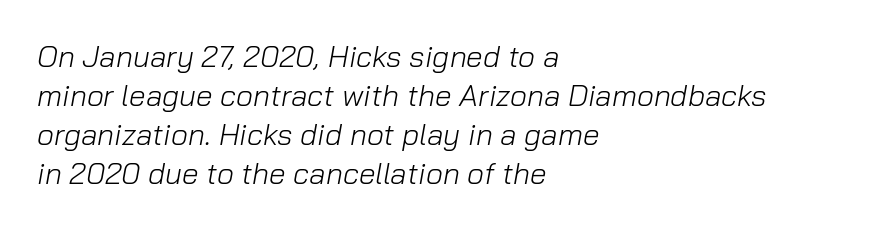
Q: Is the text bold? A: No.
Q: Is the text italic (slanted)? A: Yes, it leans right by about 10 degrees.
Q: Is the text underlined? A: No.
Q: How is the paragraph aligned? A: Left-aligned.
Q: Is the spacing between letters normal or unusually wide? A: Normal.
Q: Is the spacing between lines tight, normal or loose? A: Normal.
Q: Width (condensed, normal, or wide)? A: Normal.
Q: Stroke contrast? A: Low.
Q: x-height? A: Medium.
Q: Monospaced? A: No.
